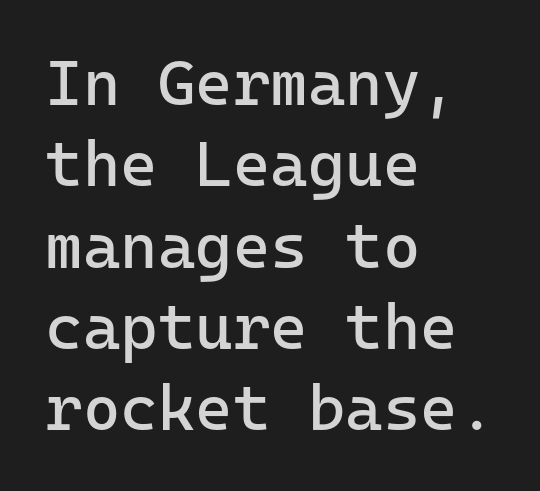
The image shows 64 px regular-weight sans-serif type, upright, monospaced; set left-aligned, normal line spacing (1.27x), normal letter spacing, not underlined; low stroke contrast and a medium x-height.
